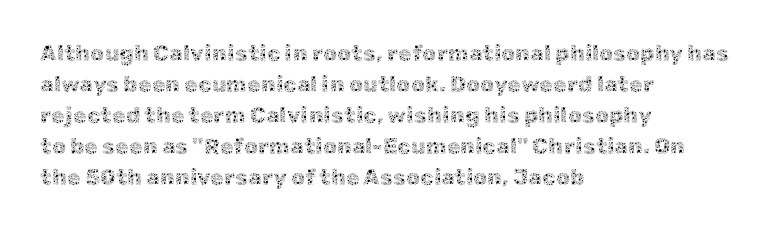
Q: Is the text bold? A: No.
Q: Is the text italic (slanted)? A: No, it is upright.
Q: Is the text underlined? A: No.
Q: How is the paragraph aligned? A: Left-aligned.
Q: Is the spacing between letters normal or unusually wide? A: Normal.
Q: Is the spacing between lines tight, normal or loose? A: Normal.
